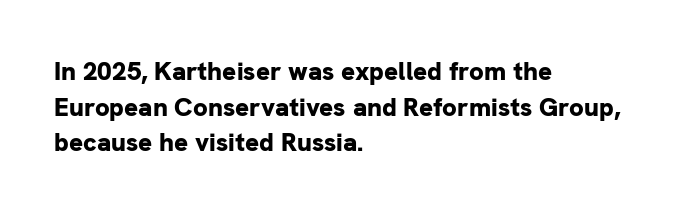
Q: Is the text bold? A: Yes.
Q: Is the text italic (slanted)? A: No, it is upright.
Q: Is the text underlined? A: No.
Q: How is the paragraph aligned? A: Left-aligned.
Q: Is the spacing between letters normal or unusually wide? A: Normal.
Q: Is the spacing between lines tight, normal or loose? A: Normal.
